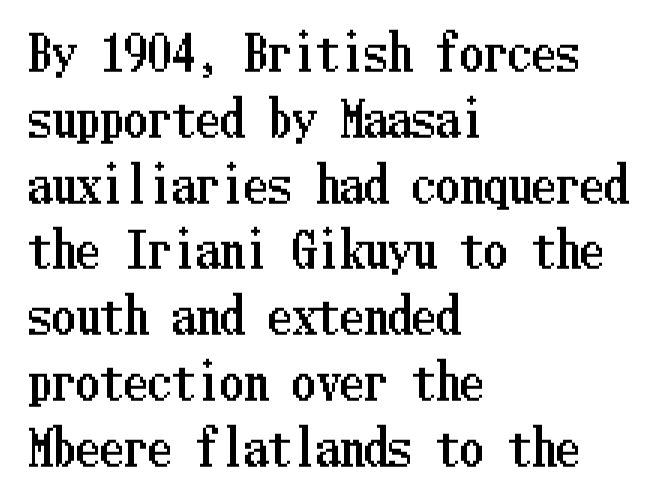
The typography opts for an upright posture over an oblique one. Students, note that the glyphs here touch the page at normal intervals. A classic flush-left, rag-right setting is used for this passage. The words here are not underlined. The vertical gap from one line to the next is medium.
